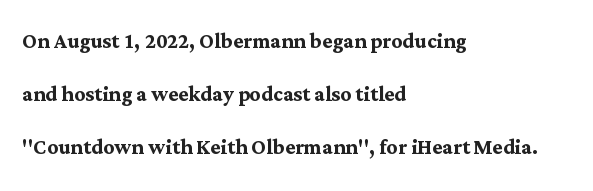
{"italic": "no", "bold": "yes", "underline": "no", "align": "left", "line_spacing": "loose", "line_spacing_ratio": 1.97, "letter_spacing": "normal", "letter_spacing_em": 0.0, "glyph_px": 27}
